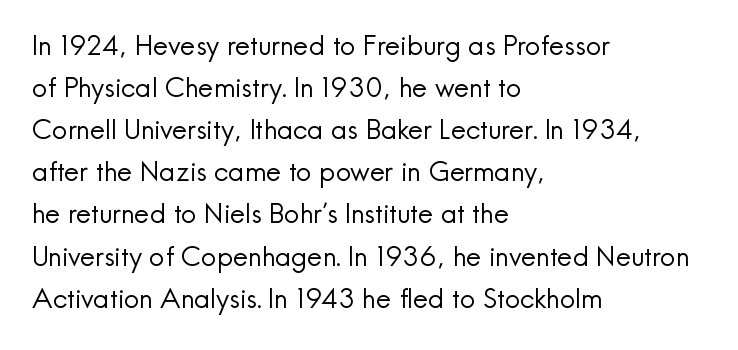
Q: Is the text bold? A: No.
Q: Is the text italic (slanted)? A: No, it is upright.
Q: Is the text underlined? A: No.
Q: How is the paragraph aligned? A: Left-aligned.
Q: Is the spacing between letters normal or unusually wide? A: Normal.
Q: Is the spacing between lines tight, normal or loose? A: Normal.
